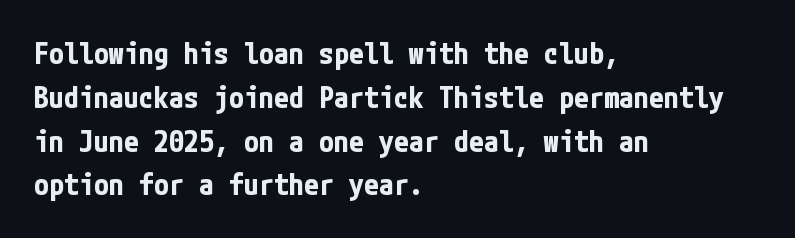
The image shows 30 px bold, condensed sans-serif type, upright; set left-aligned, normal line spacing (1.46x), normal letter spacing, not underlined; low stroke contrast and a medium x-height.
